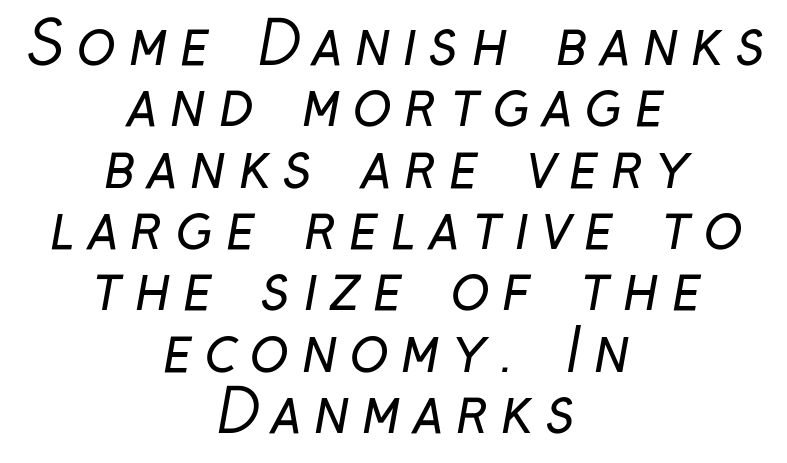
Q: Is the text bold? A: No.
Q: Is the typeface a serif or a sans-serif typeface? A: Sans-serif.
Q: Is the text underlined? A: No.
Q: How is the paragraph aligned? A: Centered.
Q: Is the spacing between letters normal or unusually wide? A: Unusually wide.
Q: Is the spacing between lines tight, normal or loose? A: Tight.
Q: Width (condensed, normal, or wide)? A: Condensed.
Q: Stroke contrast? A: Low.
Q: x-height? A: Medium.
Q: Monospaced? A: No.
